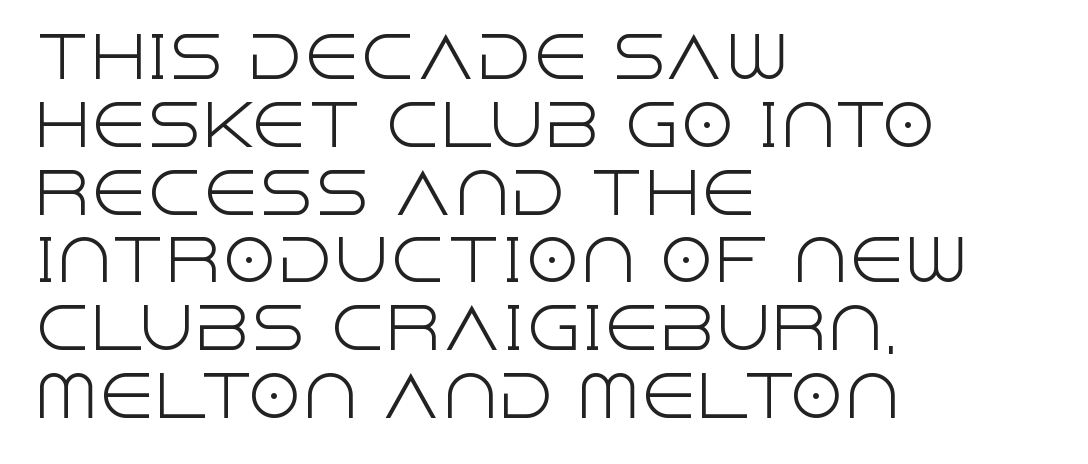
{"serif": "no", "italic": "no", "bold": "no", "weight": "light", "width": "normal", "x_height": "large", "monospaced": "no", "underline": "no", "align": "left", "line_spacing_ratio": 1.21, "letter_spacing": "normal", "letter_spacing_em": 0.0, "glyph_px": 56}
